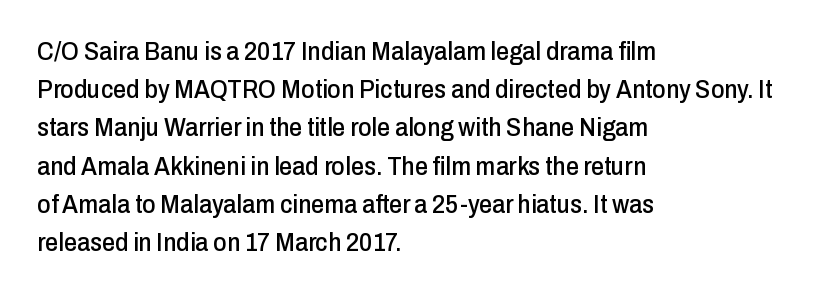
{"italic": "no", "underline": "no", "align": "left", "line_spacing": "normal", "line_spacing_ratio": 1.47, "letter_spacing": "normal", "letter_spacing_em": 0.0, "glyph_px": 26}
